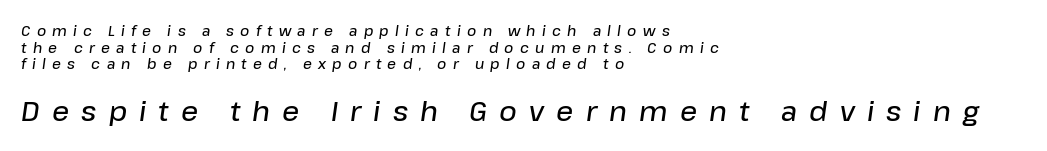
{"italic": "yes", "lean": "right", "slant_degrees": 8, "bold": "semi", "underline": "no", "align": "left", "line_spacing_ratio": 1.18, "letter_spacing": "wide", "letter_spacing_em": 0.45, "larger_block": "second", "size_ratio": 1.93, "glyph_px": 27}
